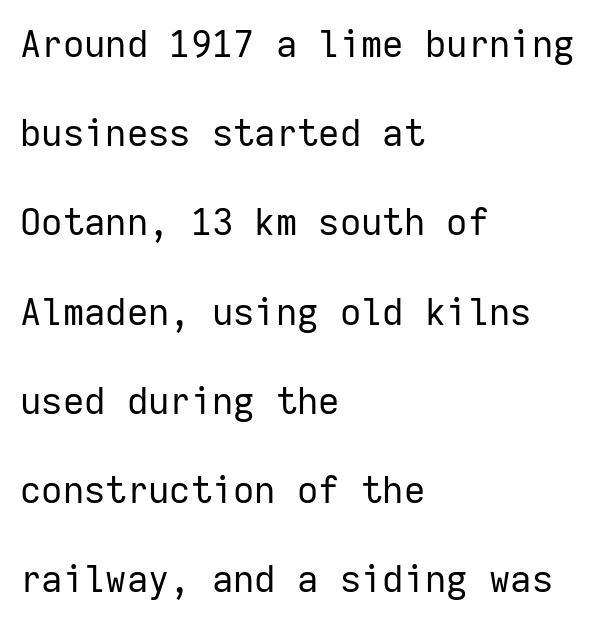
Q: Is the text bold? A: No.
Q: Is the text italic (slanted)? A: No, it is upright.
Q: Is the typeface a serif or a sans-serif typeface? A: Sans-serif.
Q: Is the text underlined? A: No.
Q: How is the paragraph aligned? A: Left-aligned.
Q: Is the spacing between letters normal or unusually wide? A: Normal.
Q: Is the spacing between lines tight, normal or loose? A: Loose.
Q: Width (condensed, normal, or wide)? A: Normal.
Q: Stroke contrast? A: Low.
Q: x-height? A: Medium.
Q: Monospaced? A: Yes.
